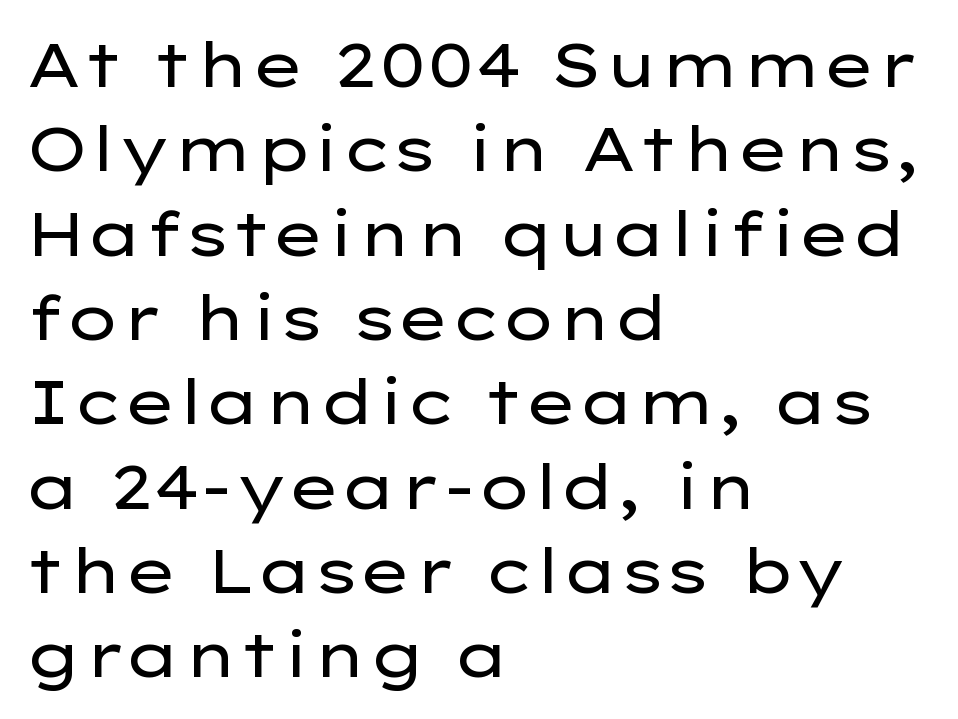
Q: Is the text bold? A: No.
Q: Is the text italic (slanted)? A: No, it is upright.
Q: Is the typeface a serif or a sans-serif typeface? A: Sans-serif.
Q: Is the text underlined? A: No.
Q: How is the paragraph aligned? A: Left-aligned.
Q: Is the spacing between letters normal or unusually wide? A: Normal.
Q: Is the spacing between lines tight, normal or loose? A: Normal.
Q: Width (condensed, normal, or wide)? A: Wide.
Q: Stroke contrast? A: Low.
Q: x-height? A: Medium.
Q: Monospaced? A: No.
